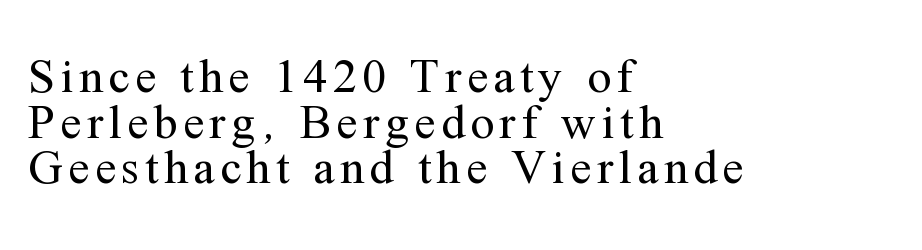
Underlining? Definitely not there. Summary of vertical rhythm: compact, with narrow interline spacing. Style check: upright. The characters are drawn with everyday or finer stroke widths. The lines in this sample share a left origin and differ only in where they stop. The passage shown is typed in a proportional face where columns would drift.
